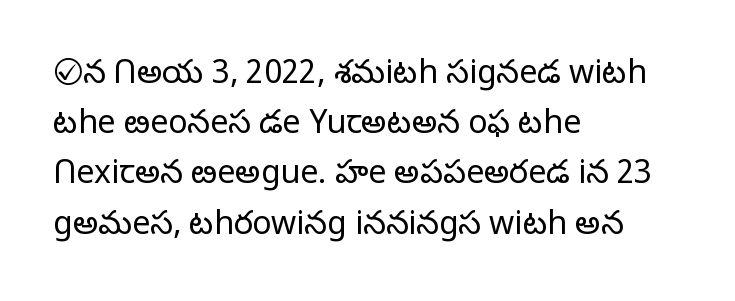
Q: Is the text bold? A: No.
Q: Is the text italic (slanted)? A: No, it is upright.
Q: Is the typeface a serif or a sans-serif typeface? A: Sans-serif.
Q: Is the text underlined? A: No.
Q: How is the paragraph aligned? A: Left-aligned.
Q: Is the spacing between letters normal or unusually wide? A: Normal.
Q: Is the spacing between lines tight, normal or loose? A: Normal.
Q: Width (condensed, normal, or wide)? A: Normal.
Q: Stroke contrast? A: Low.
Q: x-height? A: Medium.
Q: Monospaced? A: No.
